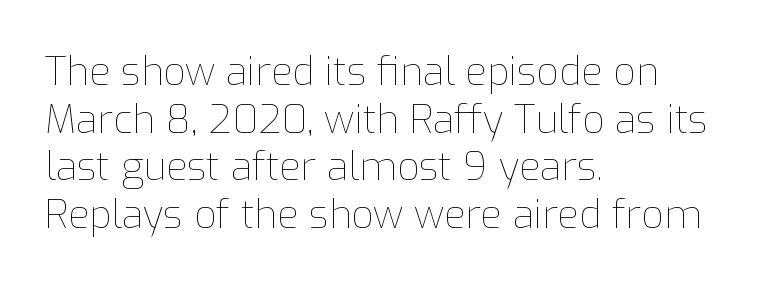
Does extra space separate the letters? No, they use regular spacing. One-word summary of the alignment: left. Notice how the stems are strictly vertical — no italics here. You could not count columns in this text — the font is proportionally spaced.
